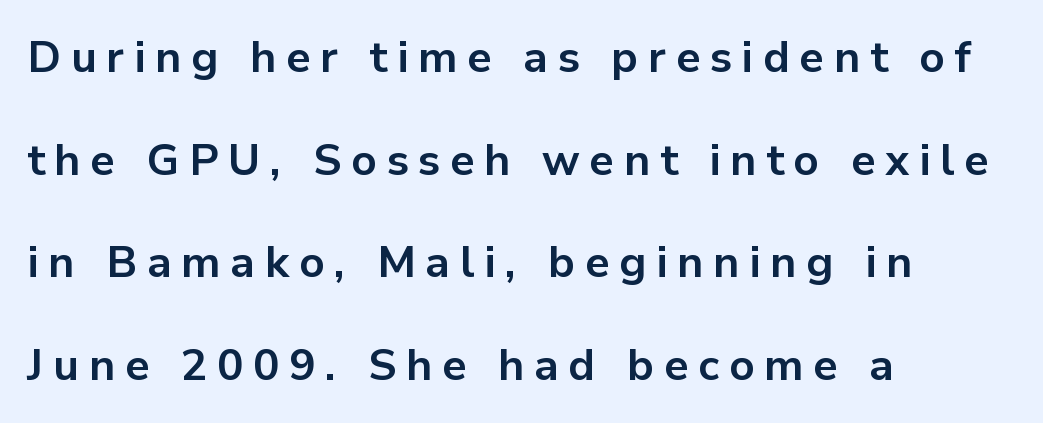
Q: Is the text bold? A: Yes.
Q: Is the text italic (slanted)? A: No, it is upright.
Q: Is the typeface a serif or a sans-serif typeface? A: Sans-serif.
Q: Is the text underlined? A: No.
Q: How is the paragraph aligned? A: Left-aligned.
Q: Is the spacing between letters normal or unusually wide? A: Unusually wide.
Q: Is the spacing between lines tight, normal or loose? A: Loose.
Q: Width (condensed, normal, or wide)? A: Normal.
Q: Stroke contrast? A: Low.
Q: x-height? A: Medium.
Q: Monospaced? A: No.
